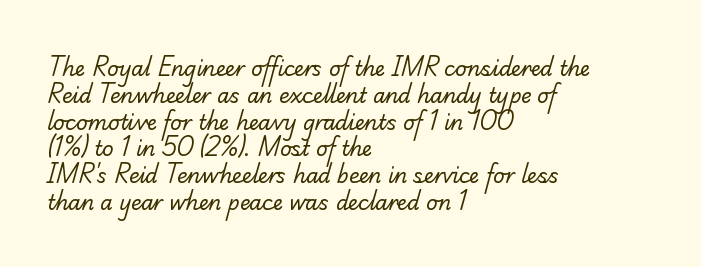
{"bold": "no", "underline": "no", "align": "left", "line_spacing": "normal", "line_spacing_ratio": 1.34, "letter_spacing": "normal", "letter_spacing_em": 0.0, "glyph_px": 20}
